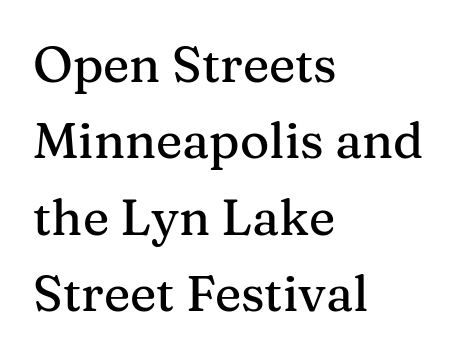
The image shows 50 px serif type, upright; set left-aligned, normal line spacing (1.53x), normal letter spacing, not underlined; medium stroke contrast and a medium x-height.
